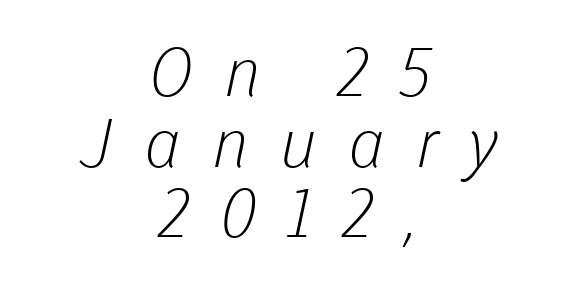
The image shows 68 px light sans-serif type; set centered, tight line spacing (1.04x), unusually wide letter spacing (+0.45 em), not underlined; low stroke contrast and a medium x-height.
